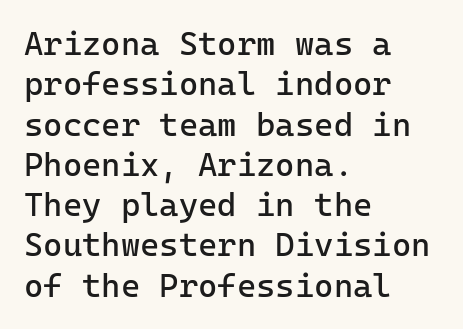
Q: Is the text bold? A: No.
Q: Is the text italic (slanted)? A: No, it is upright.
Q: Is the typeface a serif or a sans-serif typeface? A: Sans-serif.
Q: Is the text underlined? A: No.
Q: How is the paragraph aligned? A: Left-aligned.
Q: Is the spacing between letters normal or unusually wide? A: Normal.
Q: Width (condensed, normal, or wide)? A: Normal.
Q: Stroke contrast? A: Low.
Q: x-height? A: Medium.
Q: Monospaced? A: Yes.
